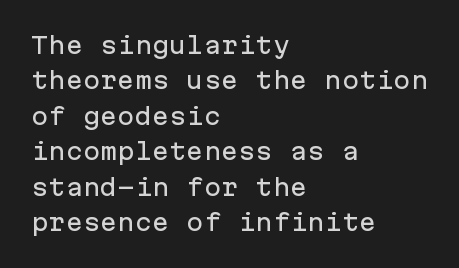
Q: Is the text italic (slanted)? A: No, it is upright.
Q: Is the text underlined? A: No.
Q: How is the paragraph aligned? A: Left-aligned.
Q: Is the spacing between letters normal or unusually wide? A: Normal.
Q: Is the spacing between lines tight, normal or loose? A: Normal.
